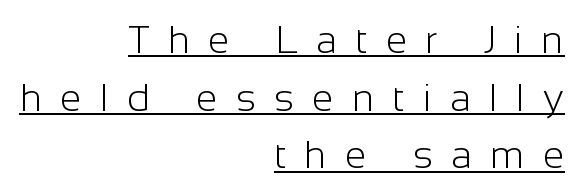
Q: Is the text bold? A: No.
Q: Is the text italic (slanted)? A: No, it is upright.
Q: Is the typeface a serif or a sans-serif typeface? A: Sans-serif.
Q: Is the text underlined? A: Yes.
Q: How is the paragraph aligned? A: Right-aligned.
Q: Is the spacing between letters normal or unusually wide? A: Unusually wide.
Q: Is the spacing between lines tight, normal or loose? A: Normal.
Q: Width (condensed, normal, or wide)? A: Normal.
Q: Stroke contrast? A: Low.
Q: x-height? A: Medium.
Q: Monospaced? A: No.
